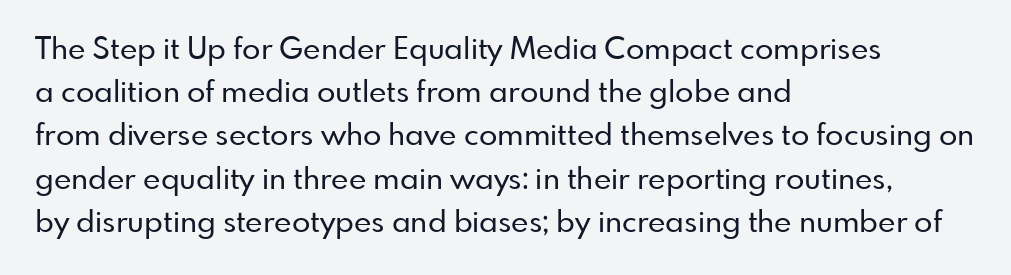
The image shows 30 px sans-serif type, upright; set left-aligned, normal line spacing (1.44x), normal letter spacing, not underlined; low stroke contrast and a small x-height.
